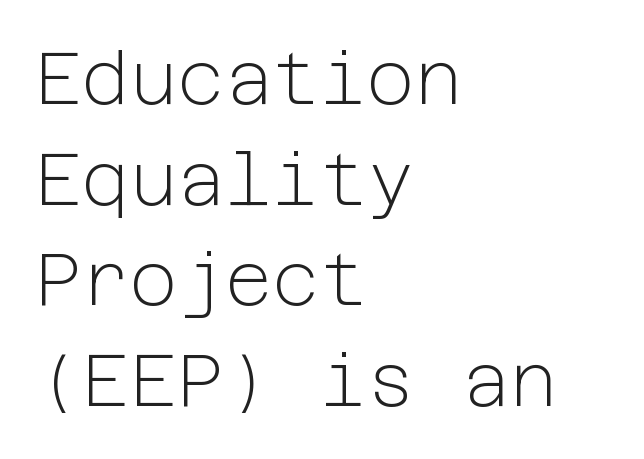
The image shows 73 px light sans-serif type, upright; set left-aligned, normal line spacing (1.38x), normal letter spacing, not underlined; low stroke contrast and a medium x-height.
